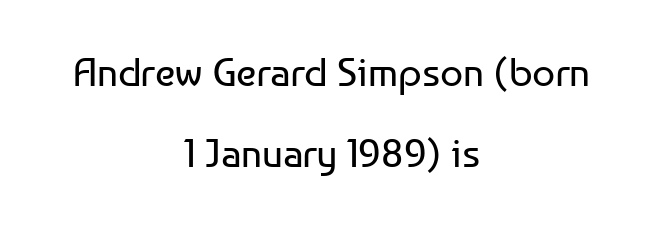
The image shows 40 px regular-weight sans-serif type, upright; set centered, loose line spacing (2.03x), normal letter spacing, not underlined; low stroke contrast and a medium x-height.
